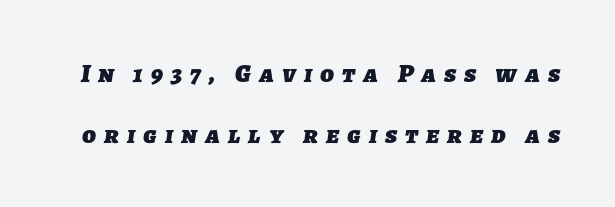
{"bold": "yes", "underline": "no", "line_spacing": "loose", "line_spacing_ratio": 2.33, "letter_spacing": "wide", "letter_spacing_em": 0.31, "glyph_px": 26}
